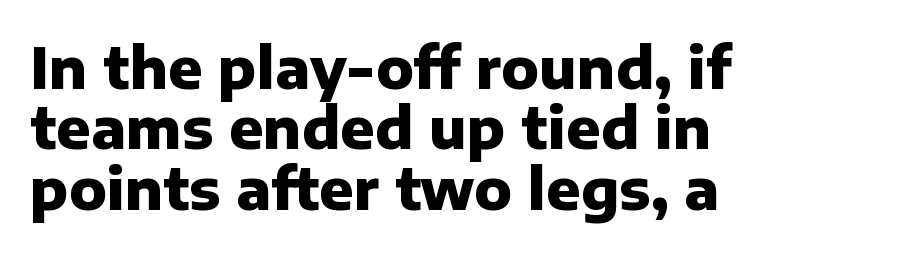
Q: Is the text bold? A: Yes.
Q: Is the text italic (slanted)? A: No, it is upright.
Q: Is the typeface a serif or a sans-serif typeface? A: Sans-serif.
Q: Is the text underlined? A: No.
Q: How is the paragraph aligned? A: Left-aligned.
Q: Is the spacing between letters normal or unusually wide? A: Normal.
Q: Is the spacing between lines tight, normal or loose? A: Tight.
Q: Width (condensed, normal, or wide)? A: Normal.
Q: Stroke contrast? A: Low.
Q: x-height? A: Medium.
Q: Monospaced? A: No.
